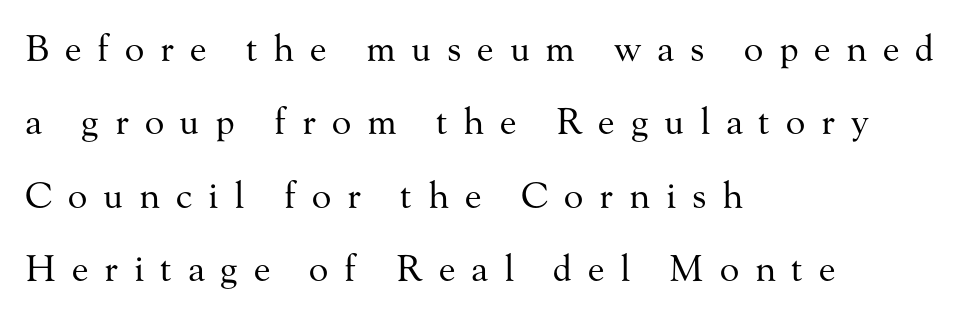
{"serif": "yes", "italic": "no", "bold": "no", "weight": "regular", "width": "normal", "stroke_contrast": "medium", "x_height": "small", "monospaced": "no", "underline": "no", "align": "left", "line_spacing": "loose", "line_spacing_ratio": 2.04, "letter_spacing": "wide", "letter_spacing_em": 0.44, "glyph_px": 36}
